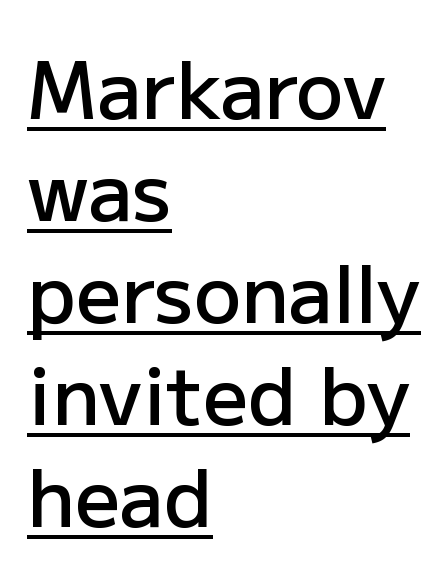
Q: Is the text bold? A: Semi-bold.
Q: Is the text italic (slanted)? A: No, it is upright.
Q: Is the typeface a serif or a sans-serif typeface? A: Sans-serif.
Q: Is the text underlined? A: Yes.
Q: How is the paragraph aligned? A: Left-aligned.
Q: Is the spacing between letters normal or unusually wide? A: Normal.
Q: Is the spacing between lines tight, normal or loose? A: Normal.
Q: Width (condensed, normal, or wide)? A: Normal.
Q: Stroke contrast? A: Low.
Q: x-height? A: Medium.
Q: Monospaced? A: No.
